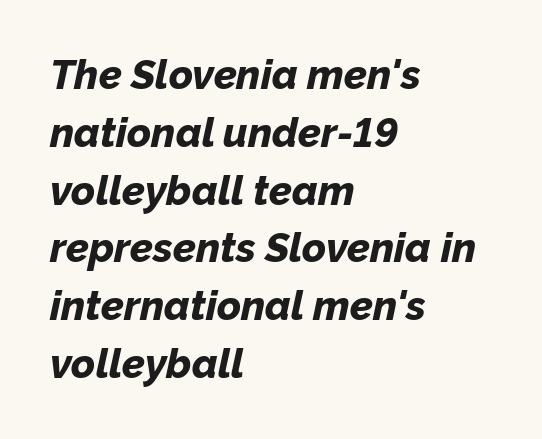
Slant detected: the letters are inclined. Notice how the passage keeps a crisp vertical edge on the left only. In terms of leading, this rendering sits right in the middle. The zone under the glyphs is completely vacant. Proportional: the letters do not fall into vertical columns.
